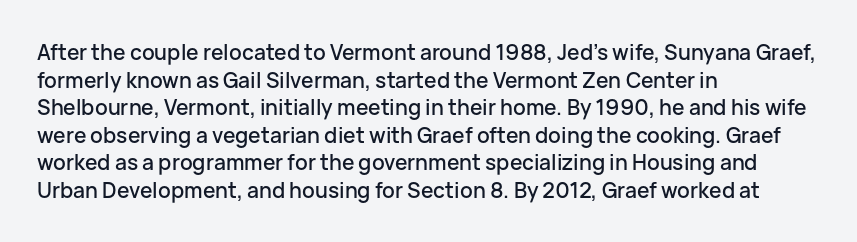
{"italic": "no", "underline": "no", "align": "left", "line_spacing": "normal", "line_spacing_ratio": 1.31, "letter_spacing": "normal", "letter_spacing_em": 0.0, "glyph_px": 21}
